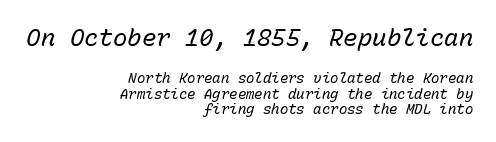
Q: Is the text bold? A: No.
Q: Is the text italic (slanted)? A: Yes, it leans right by about 15 degrees.
Q: Is the text underlined? A: No.
Q: How is the paragraph aligned? A: Right-aligned.
Q: Is the spacing between letters normal or unusually wide? A: Normal.
Q: Is the spacing between lines tight, normal or loose? A: Tight.
Q: Which block of text is set in a larger size, the first (top) or the second (bottom)? A: The first (top) one.
